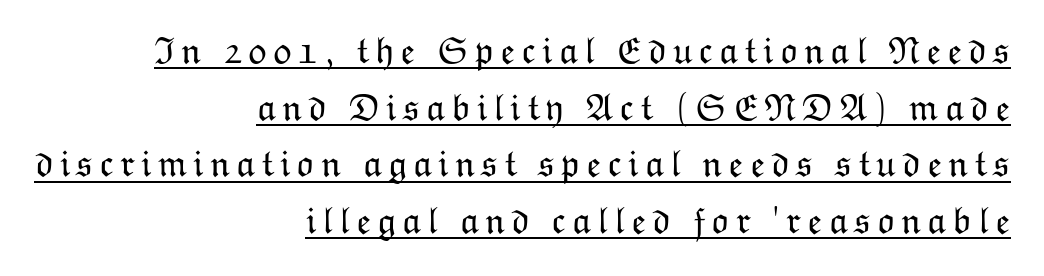
The image shows 38 px light type, upright; set right-aligned, normal line spacing (1.49x), underlined; low stroke contrast and a medium x-height.
